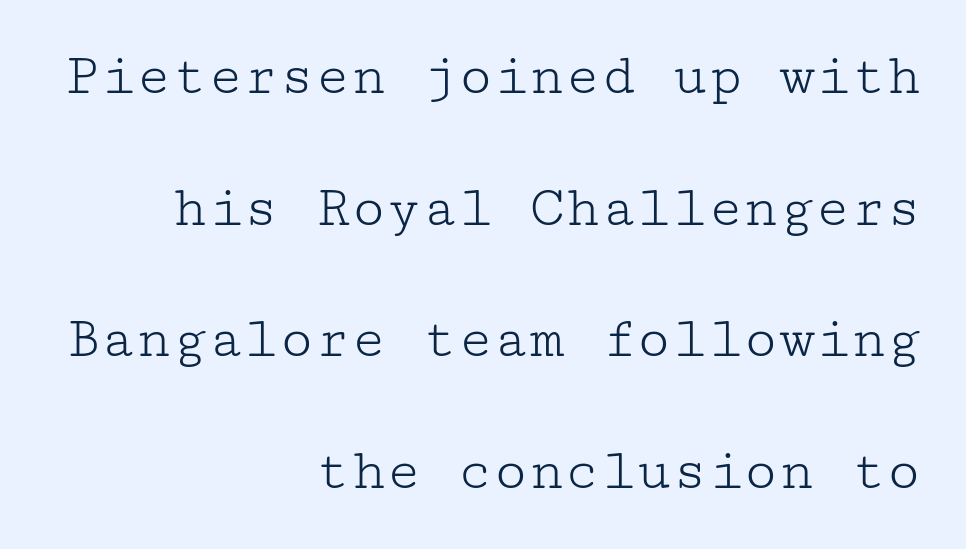
The image shows 59 px light, wide serif type, upright; set right-aligned, loose line spacing (2.23x), normal letter spacing, not underlined; low stroke contrast and a medium x-height.
